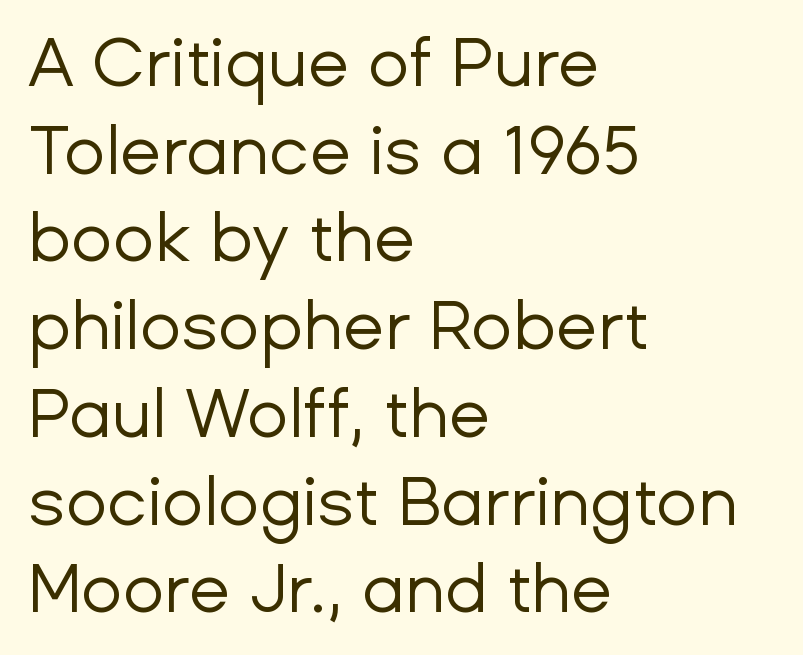
{"serif": "no", "italic": "no", "bold": "no", "weight": "regular", "width": "normal", "stroke_contrast": "low", "x_height": "medium", "monospaced": "no", "underline": "no", "align": "left", "line_spacing": "normal", "line_spacing_ratio": 1.29, "letter_spacing": "normal", "letter_spacing_em": 0.0, "glyph_px": 68}
